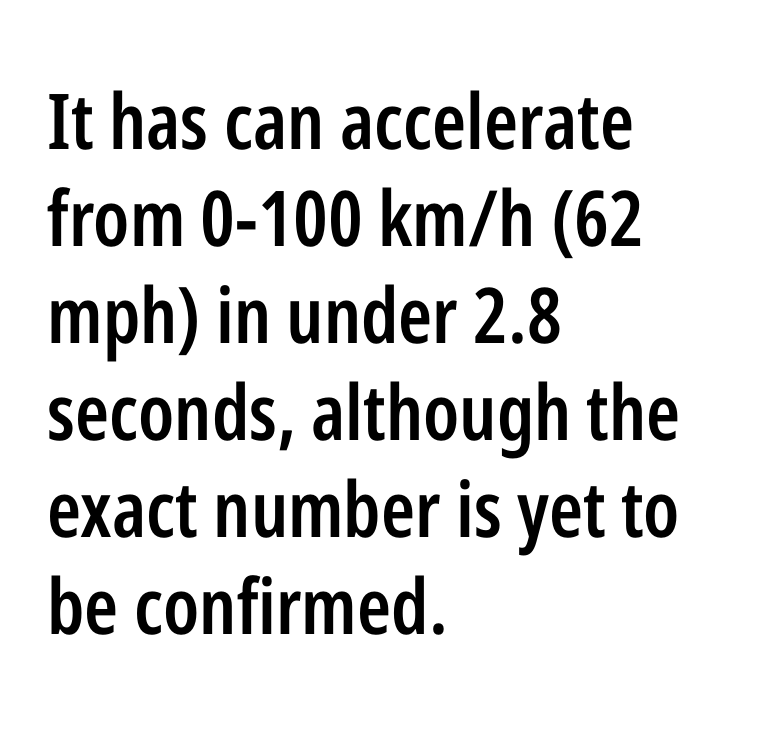
Q: Is the text bold? A: Semi-bold.
Q: Is the text italic (slanted)? A: No, it is upright.
Q: Is the typeface a serif or a sans-serif typeface? A: Sans-serif.
Q: Is the text underlined? A: No.
Q: How is the paragraph aligned? A: Left-aligned.
Q: Is the spacing between letters normal or unusually wide? A: Normal.
Q: Is the spacing between lines tight, normal or loose? A: Normal.
Q: Width (condensed, normal, or wide)? A: Condensed.
Q: Stroke contrast? A: Low.
Q: x-height? A: Medium.
Q: Monospaced? A: No.
